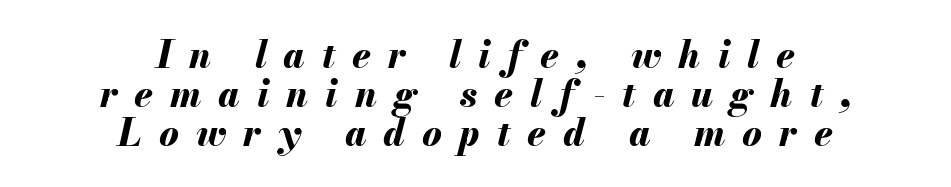
{"italic": "yes", "lean": "right", "slant_degrees": 13, "bold": "yes", "weight": "bold", "width": "normal", "stroke_contrast": "medium", "x_height": "small", "monospaced": "no", "underline": "no", "align": "center", "line_spacing": "tight", "line_spacing_ratio": 1.05, "letter_spacing": "wide", "letter_spacing_em": 0.46, "glyph_px": 37}
